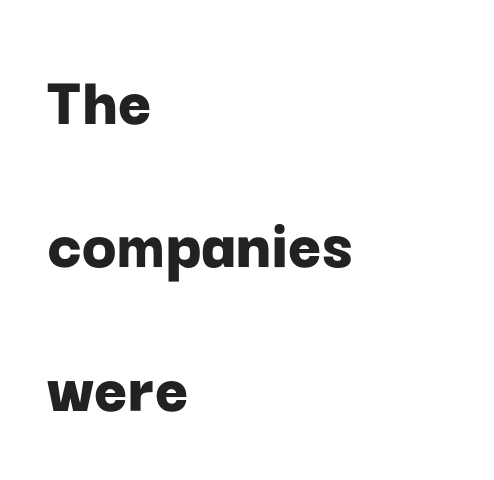
The image shows 72 px bold sans-serif type, upright; set left-aligned, loose line spacing (1.99x), normal letter spacing, not underlined; low stroke contrast and a medium x-height.
